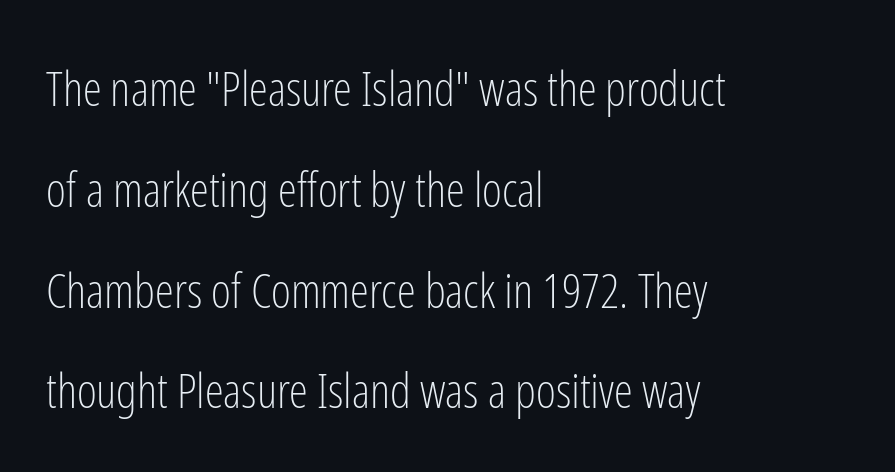
Short and long lines alike share a common starting point at left. Students, observe: this is what heavily led, spacious text looks like. Italic: no, the glyphs are upright roman. Weight: in the light-to-regular range.
